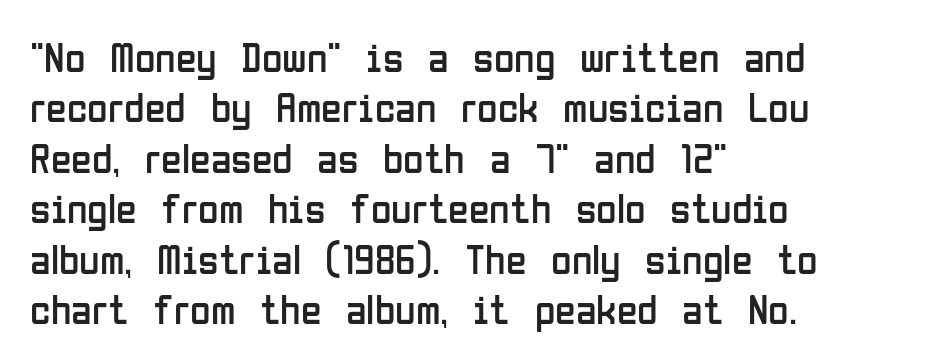
Q: Is the text bold? A: No.
Q: Is the text italic (slanted)? A: No, it is upright.
Q: Is the typeface a serif or a sans-serif typeface? A: Sans-serif.
Q: Is the text underlined? A: No.
Q: How is the paragraph aligned? A: Left-aligned.
Q: Is the spacing between letters normal or unusually wide? A: Normal.
Q: Width (condensed, normal, or wide)? A: Condensed.
Q: Stroke contrast? A: Low.
Q: x-height? A: Medium.
Q: Monospaced? A: No.
